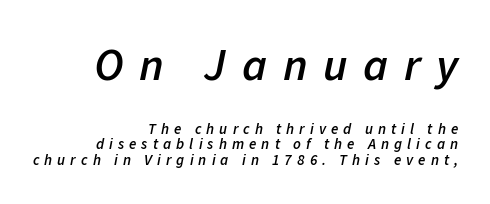
Leftover space on each line is placed entirely before the opening word. The letters are spread apart with noticeably loose tracking. The typesetting leans somewhat heavy: a semibold. The letters advance in unequal steps, a hallmark of proportional type. A typesetter would mark this as italic. Character size in the leading block exceeds that of the trailing block.
